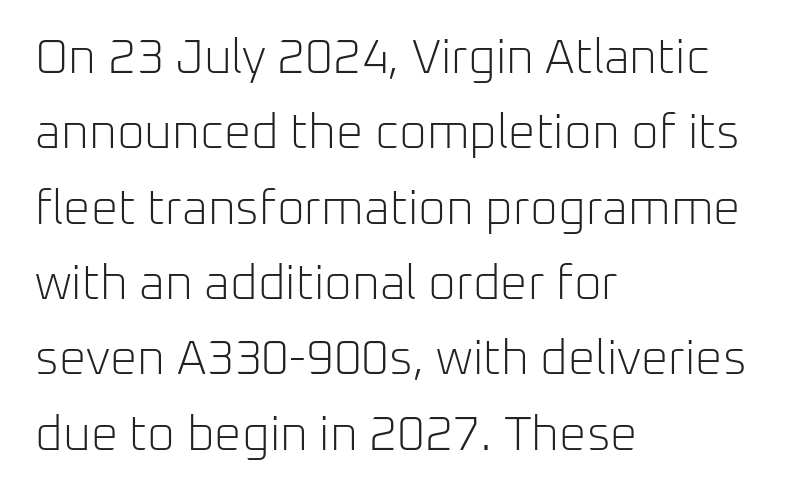
Q: Is the text bold? A: No.
Q: Is the text italic (slanted)? A: No, it is upright.
Q: Is the typeface a serif or a sans-serif typeface? A: Sans-serif.
Q: Is the text underlined? A: No.
Q: How is the paragraph aligned? A: Left-aligned.
Q: Is the spacing between letters normal or unusually wide? A: Normal.
Q: Is the spacing between lines tight, normal or loose? A: Normal.
Q: Width (condensed, normal, or wide)? A: Normal.
Q: Stroke contrast? A: Low.
Q: x-height? A: Medium.
Q: Monospaced? A: No.
